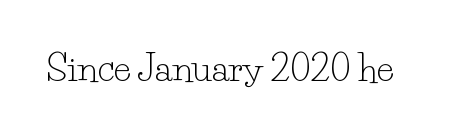
Posture: vertical. Varying glyph widths throughout — classic text-font behaviour. Caption: face not bold, strokes unweighted. Each row of text sits above clean, open space.
